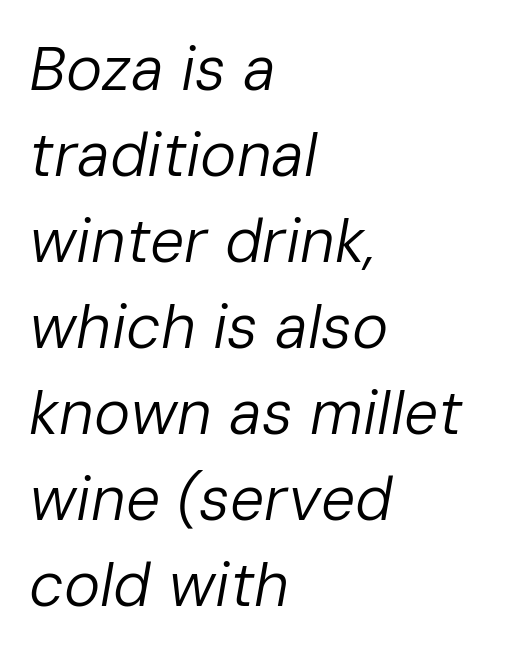
Q: Is the text bold? A: No.
Q: Is the text italic (slanted)? A: Yes, it leans right by about 10 degrees.
Q: Is the text underlined? A: No.
Q: How is the paragraph aligned? A: Left-aligned.
Q: Is the spacing between letters normal or unusually wide? A: Normal.
Q: Is the spacing between lines tight, normal or loose? A: Normal.
Q: Width (condensed, normal, or wide)? A: Normal.
Q: Stroke contrast? A: Low.
Q: x-height? A: Medium.
Q: Monospaced? A: No.
